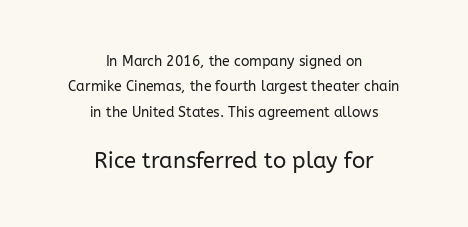
Q: Is the text bold? A: No.
Q: Is the text italic (slanted)? A: No, it is upright.
Q: Is the text underlined? A: No.
Q: How is the paragraph aligned? A: Centered.
Q: Is the spacing between letters normal or unusually wide? A: Normal.
Q: Which block of text is set in a larger size, the first (top) or the second (bottom)? A: The second (bottom) one.
